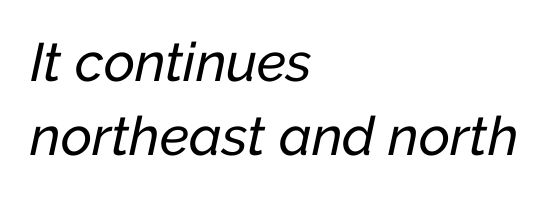
Q: Is the text italic (slanted)? A: Yes, it leans right by about 12 degrees.
Q: Is the text underlined? A: No.
Q: How is the paragraph aligned? A: Left-aligned.
Q: Is the spacing between letters normal or unusually wide? A: Normal.
Q: Is the spacing between lines tight, normal or loose? A: Normal.
Q: Width (condensed, normal, or wide)? A: Normal.
Q: Stroke contrast? A: Low.
Q: x-height? A: Medium.
Q: Monospaced? A: No.
